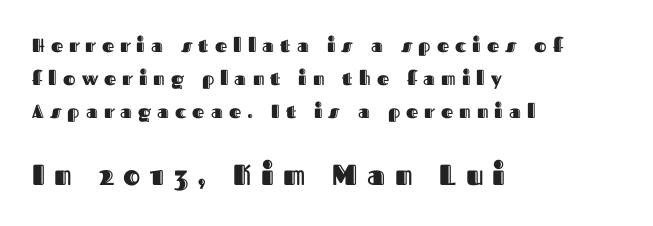
{"italic": "no", "width": "normal", "x_height": "medium", "monospaced": "no", "underline": "no", "align": "left", "line_spacing_ratio": 1.73, "letter_spacing": "wide", "letter_spacing_em": 0.32, "larger_block": "second", "size_ratio": 1.53, "glyph_px": 29}
